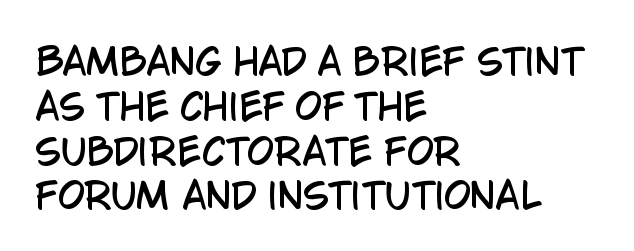
Q: Is the text italic (slanted)? A: No, it is upright.
Q: Is the typeface a serif or a sans-serif typeface? A: Sans-serif.
Q: Is the text underlined? A: No.
Q: How is the paragraph aligned? A: Left-aligned.
Q: Is the spacing between letters normal or unusually wide? A: Normal.
Q: Is the spacing between lines tight, normal or loose? A: Normal.
Q: Width (condensed, normal, or wide)? A: Condensed.
Q: Stroke contrast? A: Low.
Q: x-height? A: Large.
Q: Monospaced? A: No.
